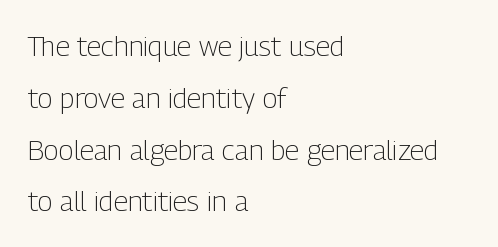
Q: Is the text bold? A: No.
Q: Is the text italic (slanted)? A: No, it is upright.
Q: Is the typeface a serif or a sans-serif typeface? A: Sans-serif.
Q: Is the text underlined? A: No.
Q: How is the paragraph aligned? A: Left-aligned.
Q: Is the spacing between letters normal or unusually wide? A: Normal.
Q: Width (condensed, normal, or wide)? A: Condensed.
Q: Stroke contrast? A: Low.
Q: x-height? A: Medium.
Q: Monospaced? A: No.
